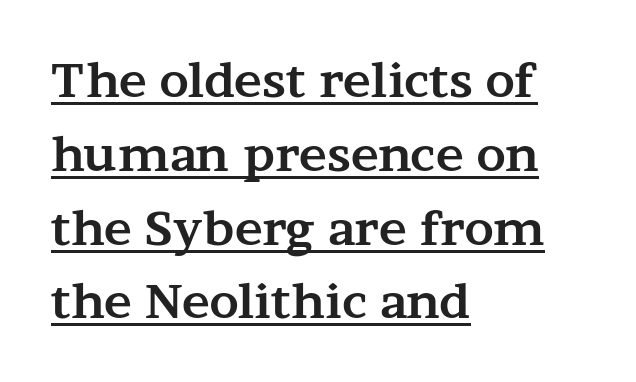
Q: Is the text bold? A: Yes.
Q: Is the text italic (slanted)? A: No, it is upright.
Q: Is the typeface a serif or a sans-serif typeface? A: Serif.
Q: Is the text underlined? A: Yes.
Q: How is the paragraph aligned? A: Left-aligned.
Q: Is the spacing between letters normal or unusually wide? A: Normal.
Q: Is the spacing between lines tight, normal or loose? A: Normal.
Q: Width (condensed, normal, or wide)? A: Wide.
Q: Stroke contrast? A: Medium.
Q: x-height? A: Medium.
Q: Monospaced? A: No.
